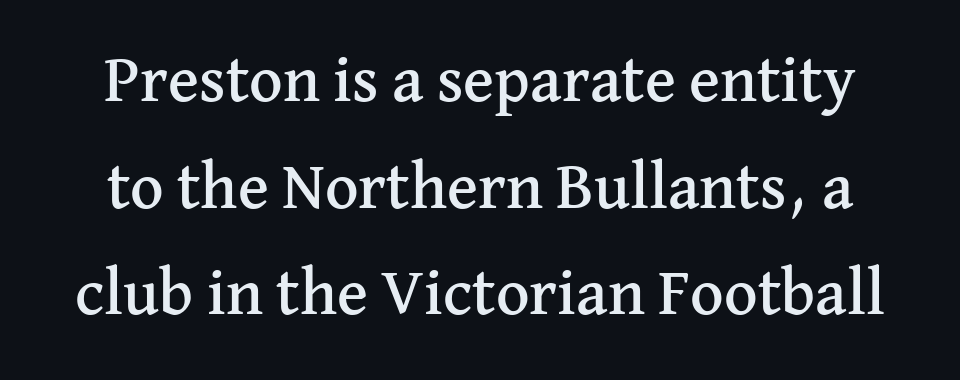
The image shows 65 px serif type, upright; set normal line spacing (1.64x), normal letter spacing, not underlined; medium stroke contrast and a medium x-height.
